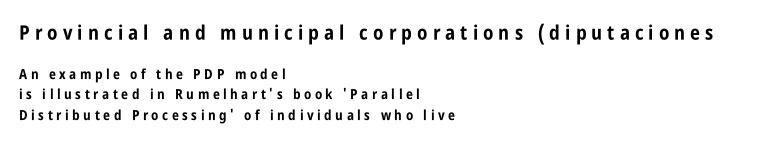
Thick stems and heavy bowls — unmistakably bold. Someone cranked the tracking dial way up on this one. The foot of each line stays bare and open. Every row of glyphs begins at an identical x-position on the left.
